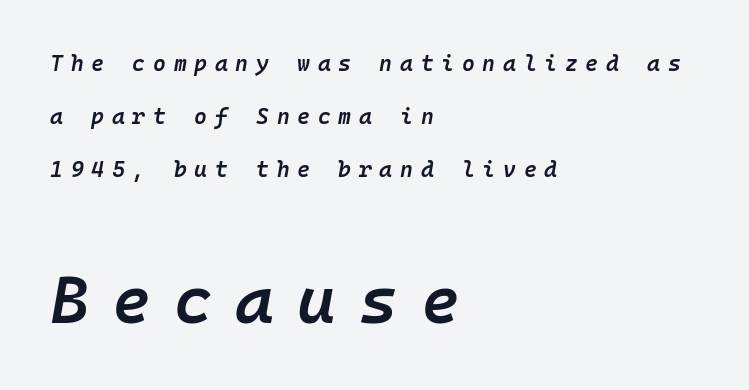
Q: Is the text bold? A: Semi-bold.
Q: Is the text italic (slanted)? A: Yes, it leans right by about 10 degrees.
Q: Is the text underlined? A: No.
Q: How is the paragraph aligned? A: Left-aligned.
Q: Is the spacing between letters normal or unusually wide? A: Unusually wide.
Q: Is the spacing between lines tight, normal or loose? A: Loose.
Q: Which block of text is set in a larger size, the first (top) or the second (bottom)? A: The second (bottom) one.
Q: Width (condensed, normal, or wide)? A: Normal.
Q: Stroke contrast? A: Low.
Q: x-height? A: Medium.
Q: Monospaced? A: Yes.
